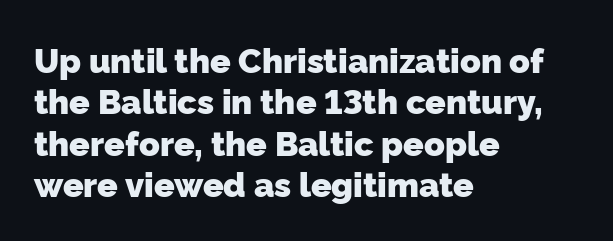
These lines are rendered in a variable-pitch font. Notice how the passage keeps a crisp vertical edge on the left only. Nobody touched the tracking dial on this one. Plain, unruled lines of type. Check where the strokes stop: nothing finishes them off — pure sans. As a designer I'd log this as weight 700, bold.
